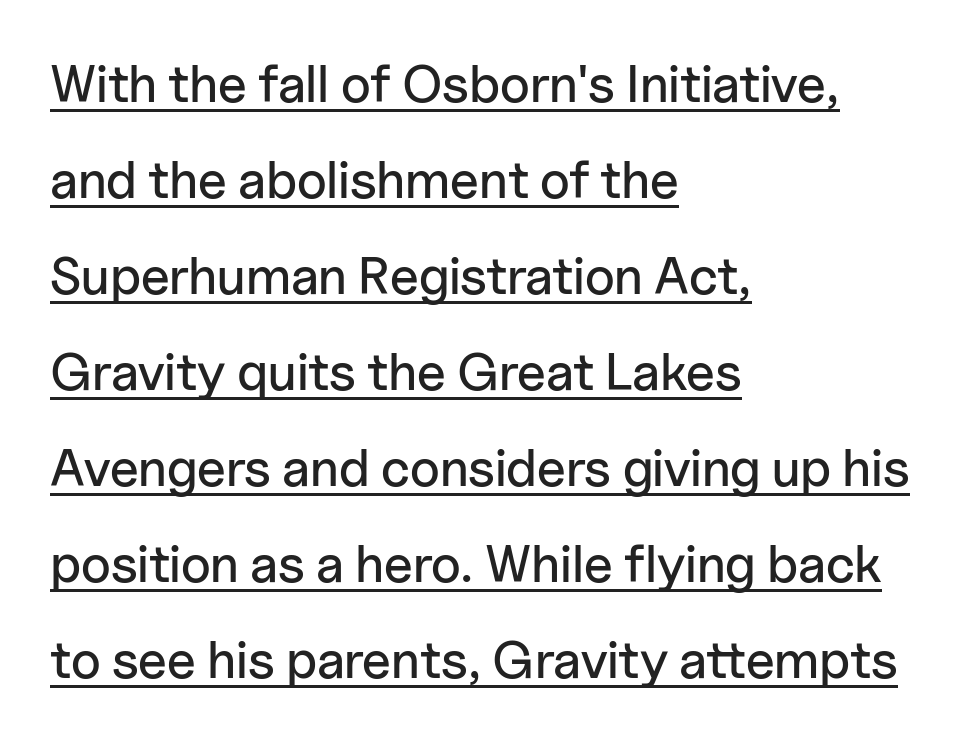
This is roman type, the default non-slanted kind. Here the designer chose a conventional face with non-uniform glyph widths. The rendering anchors every line to the left-hand side. Nobody touched the tracking dial on this one. This sample uses a sans-serif face.
